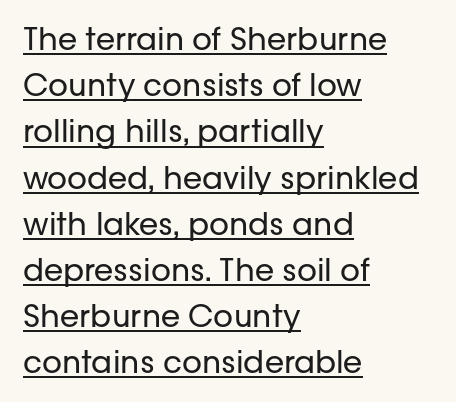
Characters remain perfectly vertical along every line. Check the space under the baseline: a stroke is drawn there. Letterform terminals end flat and unadorned throughout the passage. Vertical spacing — default. The setting favours the left margin, as ordinary paragraphs usually do. The passage shown is not bold in any degree.
